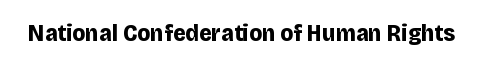
{"italic": "no", "bold": "yes", "underline": "no", "letter_spacing": "normal", "letter_spacing_em": 0.0, "glyph_px": 24}
